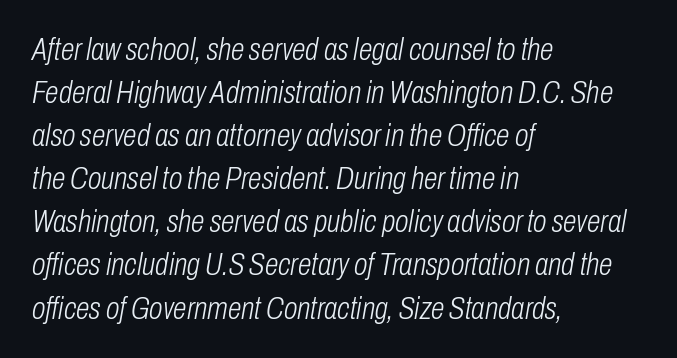
{"italic": "yes", "lean": "right", "slant_degrees": 10, "bold": "no", "weight": "light", "width": "condensed", "stroke_contrast": "low", "x_height": "medium", "monospaced": "no", "underline": "no", "align": "left", "line_spacing": "normal", "line_spacing_ratio": 1.39, "letter_spacing": "normal", "letter_spacing_em": 0.0, "glyph_px": 31}
